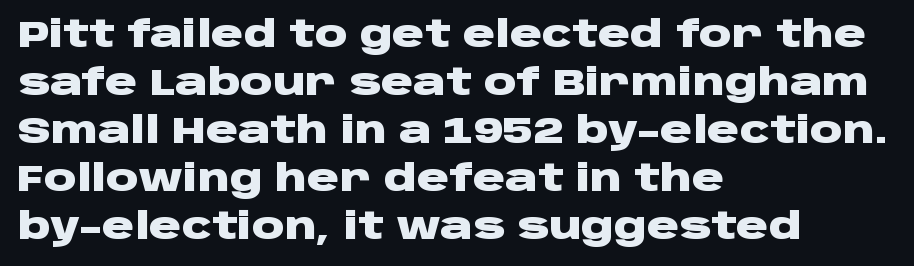
The string is rendered with underlining switched off. Designer's note — italics off, roman on. Proportional: the letters do not fall into vertical columns. What stands out about the letter spacing? Nothing — it is the standard amount. Weight check: bold — yes, fully. No feet cap the strokes, marking this as sans-serif type.
